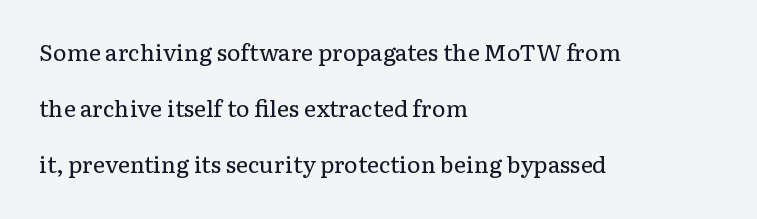
{"italic": "no", "bold": "no", "underline": "no", "align": "left", "line_spacing": "loose", "line_spacing_ratio": 2.44, "letter_spacing": "normal", "letter_spacing_em": 0.0, "glyph_px": 23}
